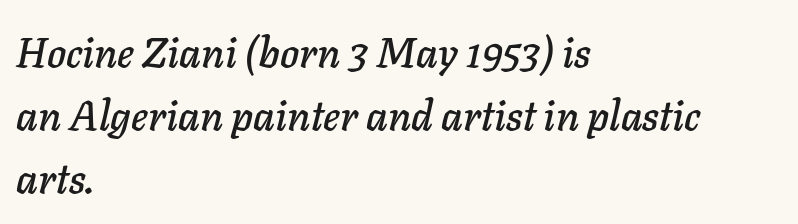
The image shows 41 px text type, italic (leaning right); set left-aligned, normal line spacing (1.54x), normal letter spacing, not underlined; low stroke contrast and a medium x-height.
